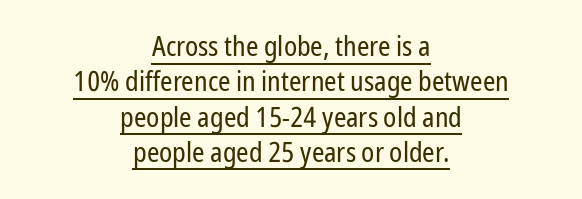
{"serif": "no", "italic": "no", "bold": "no", "weight": "regular", "width": "condensed", "stroke_contrast": "low", "x_height": "medium", "monospaced": "no", "underline": "yes", "align": "center", "line_spacing": "normal", "line_spacing_ratio": 1.26, "letter_spacing": "normal", "letter_spacing_em": 0.0, "glyph_px": 28}
